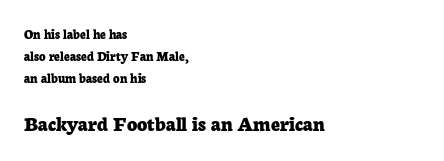
The image shows 22 px bold type, upright; set left-aligned, normal line spacing (1.57x), normal letter spacing, not underlined; the second (bottom) block is 1.57x larger.
